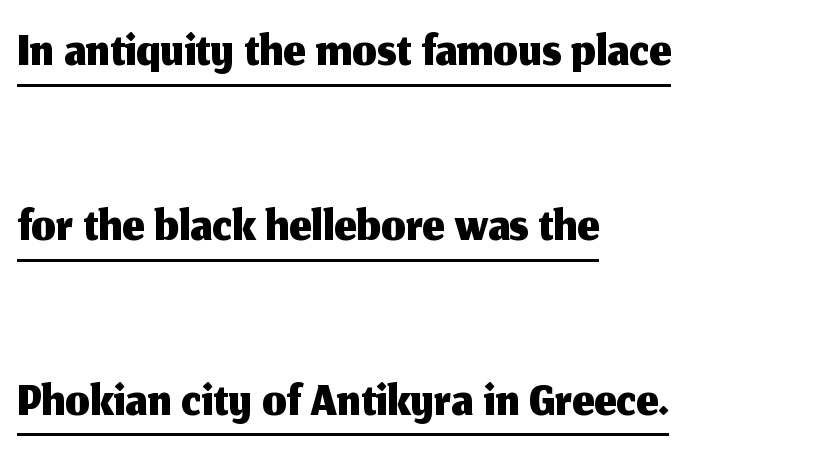
{"serif": "no", "italic": "no", "width": "normal", "stroke_contrast": "medium", "x_height": "medium", "monospaced": "no", "underline": "yes", "align": "left", "line_spacing": "loose", "line_spacing_ratio": 2.27, "letter_spacing": "normal", "letter_spacing_em": 0.0, "glyph_px": 77}
